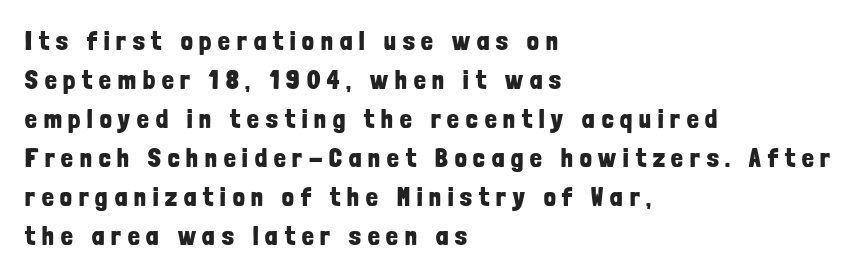
The image shows 26 px bold type, upright; set left-aligned, normal line spacing (1.5x), unusually wide letter spacing (+0.27 em), not underlined.
